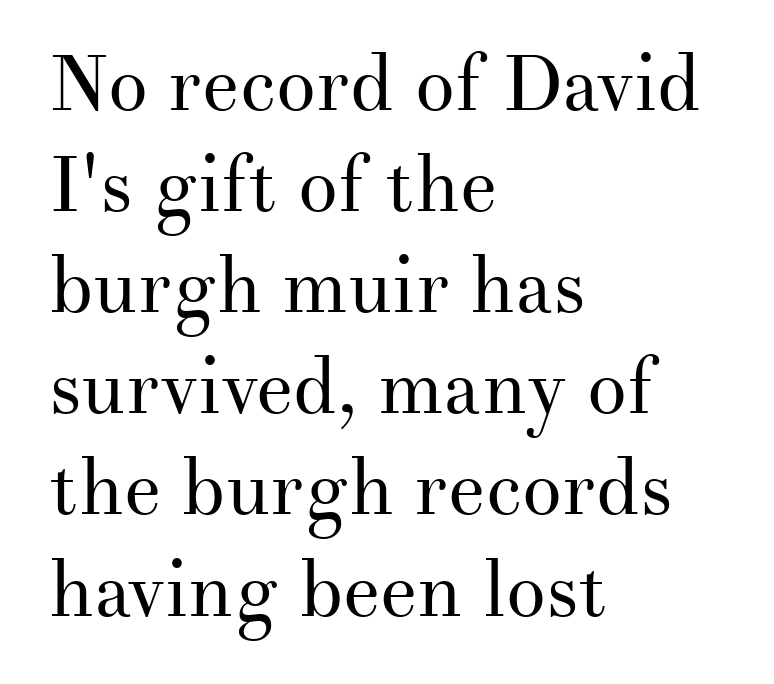
Q: Is the text bold? A: No.
Q: Is the text italic (slanted)? A: No, it is upright.
Q: Is the typeface a serif or a sans-serif typeface? A: Serif.
Q: Is the text underlined? A: No.
Q: How is the paragraph aligned? A: Left-aligned.
Q: Is the spacing between letters normal or unusually wide? A: Normal.
Q: Is the spacing between lines tight, normal or loose? A: Normal.
Q: Width (condensed, normal, or wide)? A: Normal.
Q: Stroke contrast? A: Medium.
Q: x-height? A: Small.
Q: Monospaced? A: No.
